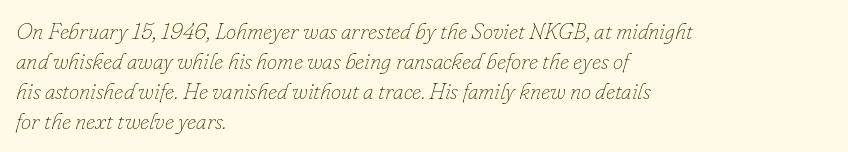
A clean baseline with only descenders dipping below it. The designer left line spacing at the default. Notice how the passage keeps a crisp vertical edge on the left only. The font's italic variant was chosen for this text.
